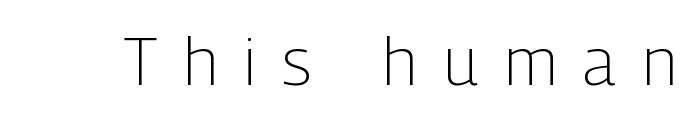
Q: Is the text bold? A: No.
Q: Is the text italic (slanted)? A: No, it is upright.
Q: Is the typeface a serif or a sans-serif typeface? A: Sans-serif.
Q: Is the text underlined? A: No.
Q: Is the spacing between letters normal or unusually wide? A: Unusually wide.
Q: Width (condensed, normal, or wide)? A: Condensed.
Q: Stroke contrast? A: Low.
Q: x-height? A: Medium.
Q: Monospaced? A: No.
